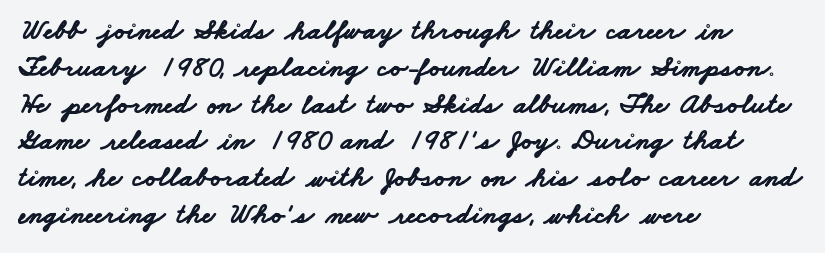
Q: Is the text bold? A: Yes.
Q: Is the typeface a serif or a sans-serif typeface? A: Sans-serif.
Q: Is the text underlined? A: No.
Q: How is the paragraph aligned? A: Left-aligned.
Q: Is the spacing between letters normal or unusually wide? A: Normal.
Q: Is the spacing between lines tight, normal or loose? A: Normal.
Q: Width (condensed, normal, or wide)? A: Wide.
Q: Stroke contrast? A: Low.
Q: x-height? A: Small.
Q: Monospaced? A: No.
